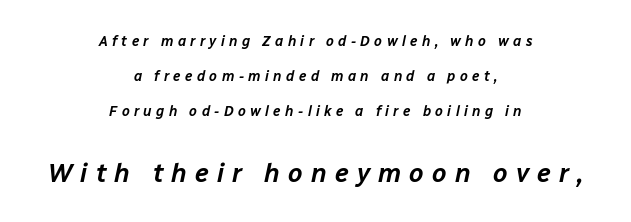
The image shows 26 px text type, italic (leaning right); set centered, loose line spacing (2.49x), unusually wide letter spacing (+0.31 em), not underlined; the second (bottom) block is 1.86x larger.
